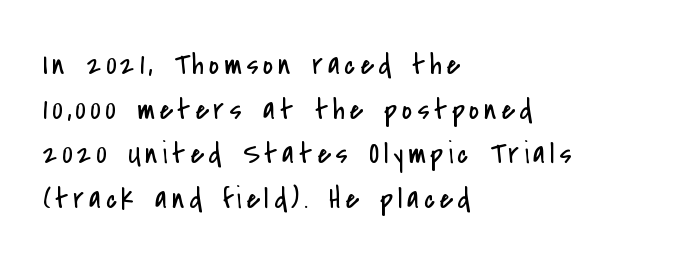
{"serif": "no", "italic": "no", "bold": "no", "weight": "regular", "width": "condensed", "stroke_contrast": "low", "x_height": "small", "monospaced": "no", "underline": "no", "align": "left", "line_spacing": "normal", "line_spacing_ratio": 1.44, "glyph_px": 31}
